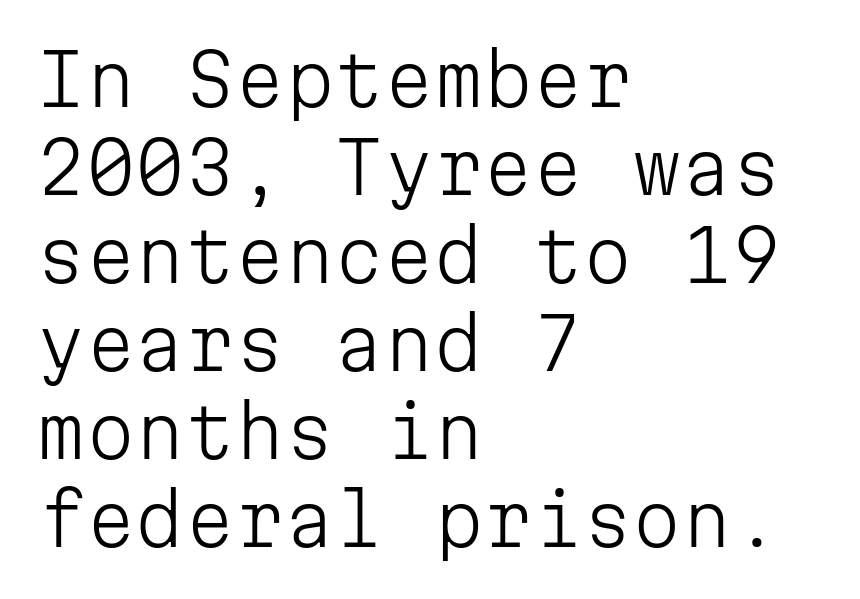
The image shows 71 px light sans-serif type, upright, monospaced; set left-aligned, line spacing 1.24x, normal letter spacing, not underlined; low stroke contrast and a medium x-height.
